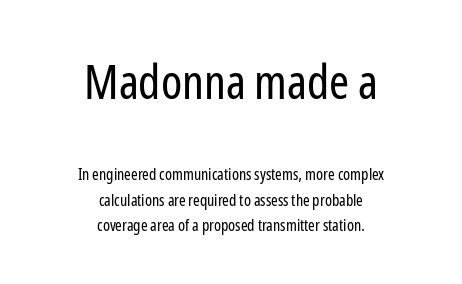
The image shows 48 px regular-weight, condensed sans-serif type, upright; set centered, normal line spacing (1.6x), normal letter spacing, not underlined; the first (top) block is 3.0x larger; low stroke contrast and a medium x-height.
